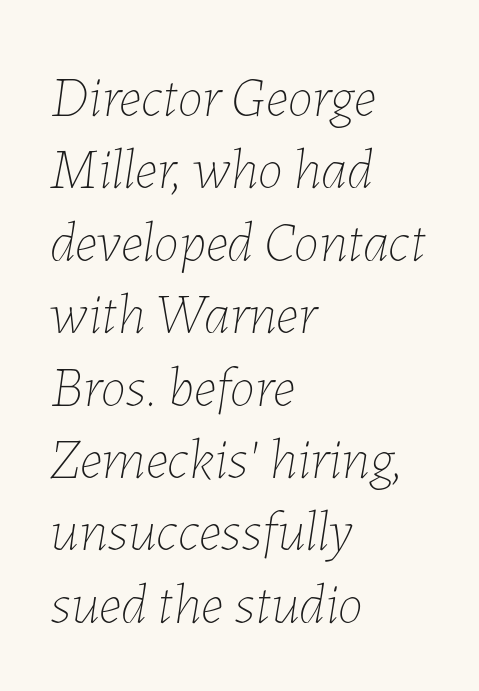
{"italic": "yes", "lean": "right", "slant_degrees": 7, "bold": "no", "weight": "thin", "width": "normal", "stroke_contrast": "low", "x_height": "medium", "monospaced": "no", "underline": "no", "align": "left", "line_spacing": "normal", "line_spacing_ratio": 1.27, "letter_spacing": "normal", "letter_spacing_em": 0.0, "glyph_px": 57}
